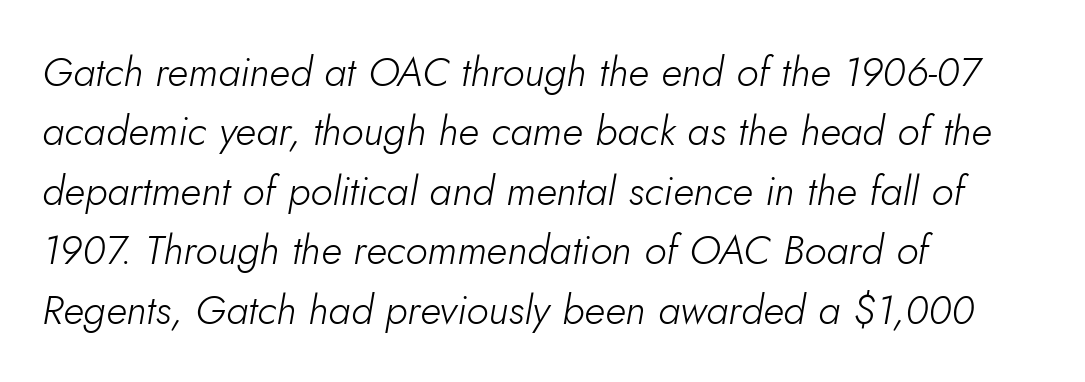
The image shows 41 px light type, italic (leaning right); set left-aligned, normal line spacing (1.45x), normal letter spacing, not underlined; low stroke contrast and a small x-height.
